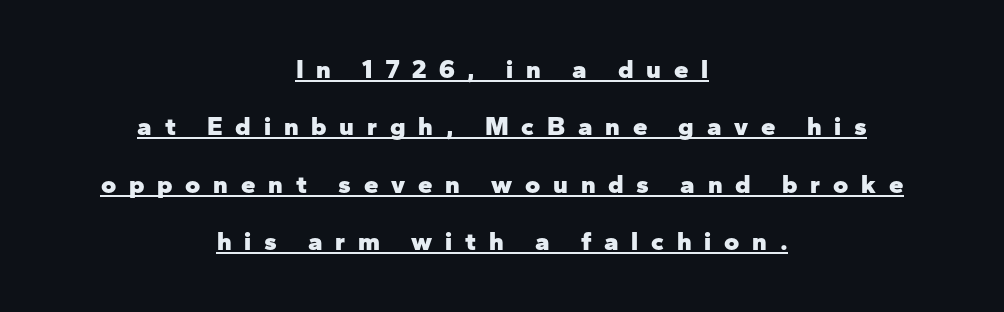
Q: Is the text bold? A: Yes.
Q: Is the text italic (slanted)? A: No, it is upright.
Q: Is the text underlined? A: Yes.
Q: How is the paragraph aligned? A: Centered.
Q: Is the spacing between letters normal or unusually wide? A: Unusually wide.
Q: Is the spacing between lines tight, normal or loose? A: Loose.
